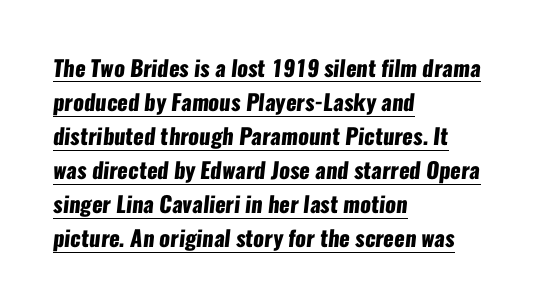
Q: Is the text bold? A: Yes.
Q: Is the text underlined? A: Yes.
Q: How is the paragraph aligned? A: Left-aligned.
Q: Is the spacing between letters normal or unusually wide? A: Normal.
Q: Is the spacing between lines tight, normal or loose? A: Normal.
